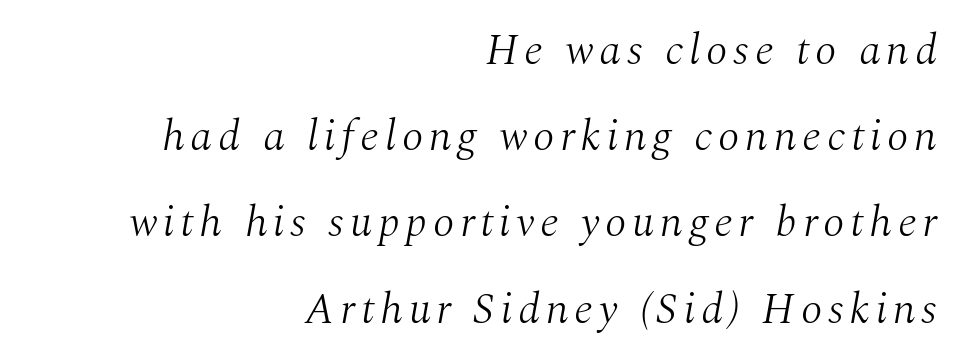
The image shows 44 px light serif type, italic (leaning right); set right-aligned, loose line spacing (1.96x), not underlined; medium stroke contrast and a medium x-height.
